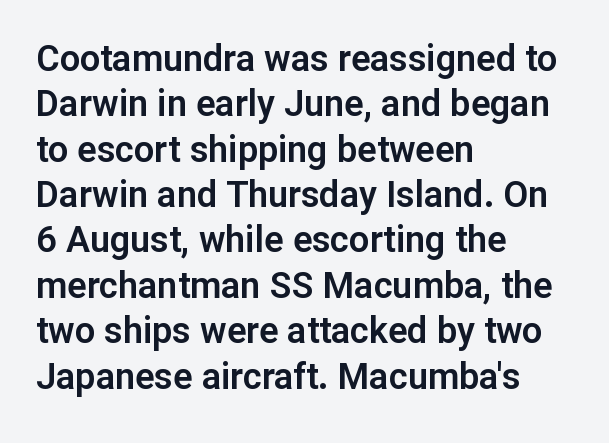
Words float on clear page, feet unadorned. Caption: standard tracking, unaltered. The lines are quadded left. The line-height multiplier appears to be the usual default.
